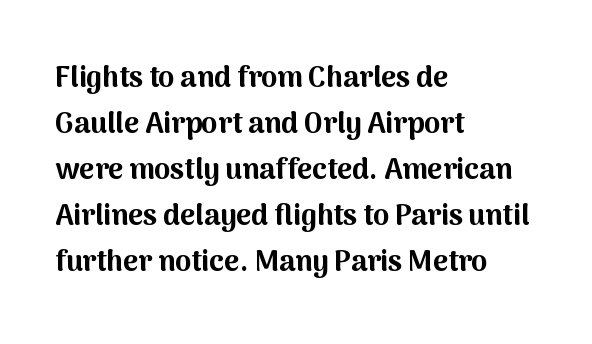
The image shows 29 px bold sans-serif type, upright; set left-aligned, normal line spacing (1.59x), normal letter spacing, not underlined; medium stroke contrast and a medium x-height.
